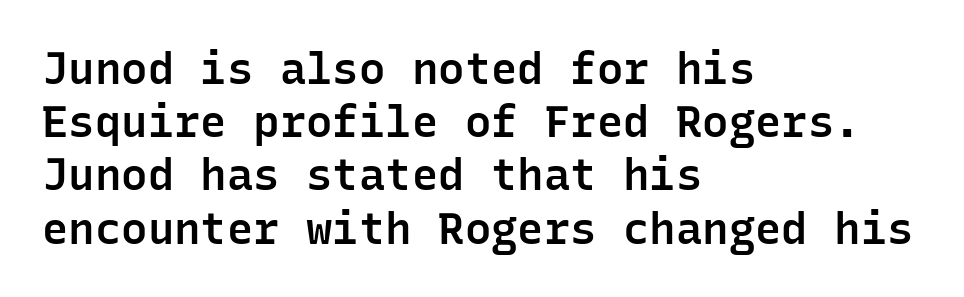
The characters look somewhat weighty, a semibold short of true bold. The horizontal fit of the characters is conventional and even. Classification — sans serif. The passage shown is not underscored anywhere. Do the characters align in a grid? Yes, the font is monospaced.
